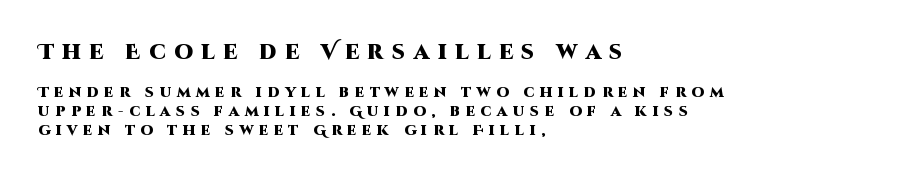
Does the lettering tilt? It doesn't — this is upright. Character size in the leading block exceeds that of the trailing block. Bare-footed words on every line. The rag falls on the right side of this text block. Display-style spreading of the glyphs; the letterfit is very open.
